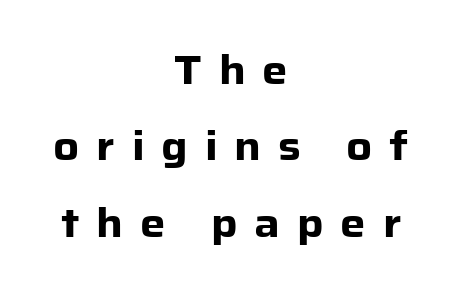
The image shows 40 px heavy sans-serif type, upright; set centered, loose line spacing (1.91x), unusually wide letter spacing (+0.42 em), not underlined; low stroke contrast and a medium x-height.
